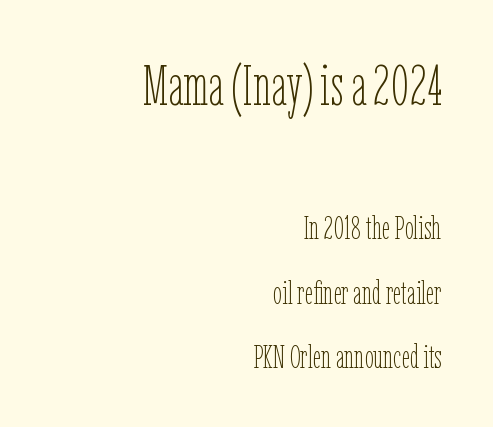
The image shows 56 px thin, condensed type, upright; set right-aligned, loose line spacing (2.01x), normal letter spacing, not underlined; the first (top) block is 1.75x larger; low stroke contrast and a medium x-height.
